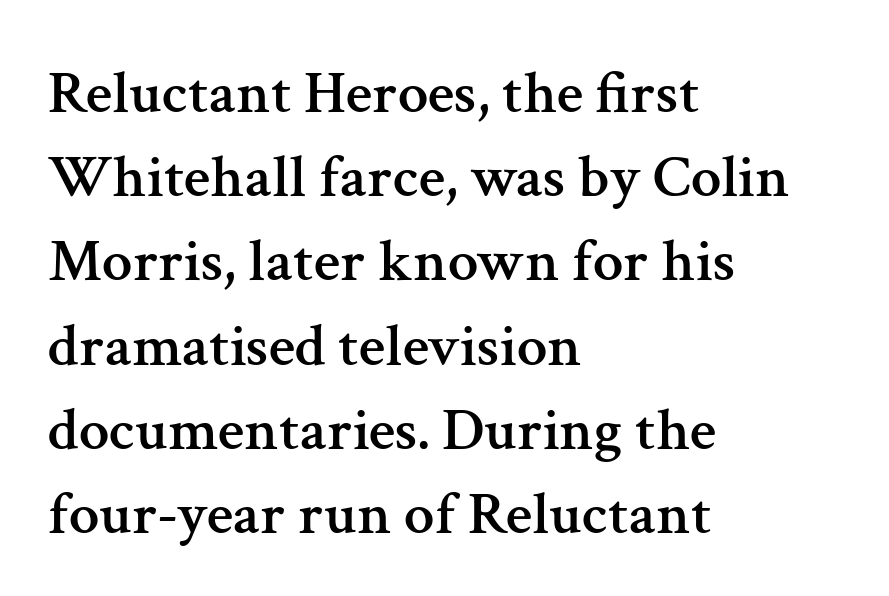
The image shows 61 px serif type, upright; set left-aligned, normal line spacing (1.38x), normal letter spacing, not underlined; medium stroke contrast and a medium x-height.
